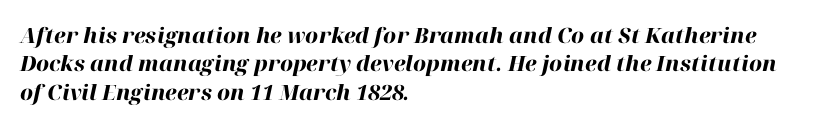
{"italic": "yes", "lean": "right", "slant_degrees": 12, "bold": "yes", "underline": "no", "align": "left", "line_spacing": "normal", "line_spacing_ratio": 1.35, "letter_spacing": "normal", "letter_spacing_em": 0.0, "glyph_px": 21}
